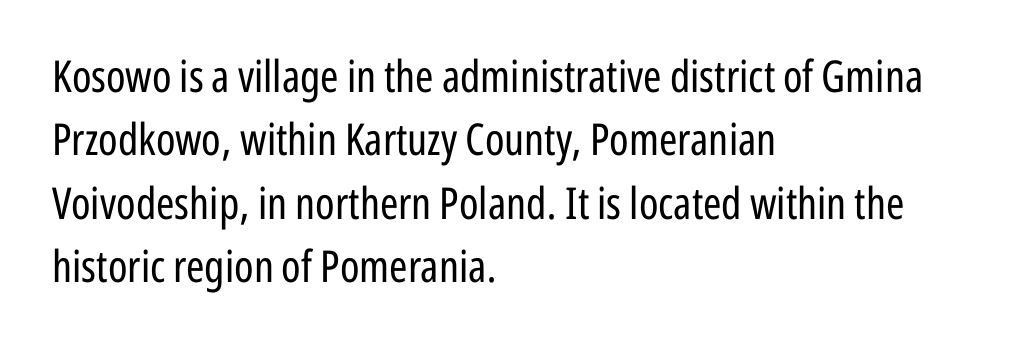
{"serif": "no", "italic": "no", "bold": "no", "weight": "regular", "width": "condensed", "stroke_contrast": "low", "x_height": "medium", "monospaced": "no", "underline": "no", "align": "left", "line_spacing": "normal", "line_spacing_ratio": 1.44, "letter_spacing": "normal", "letter_spacing_em": 0.0, "glyph_px": 44}
